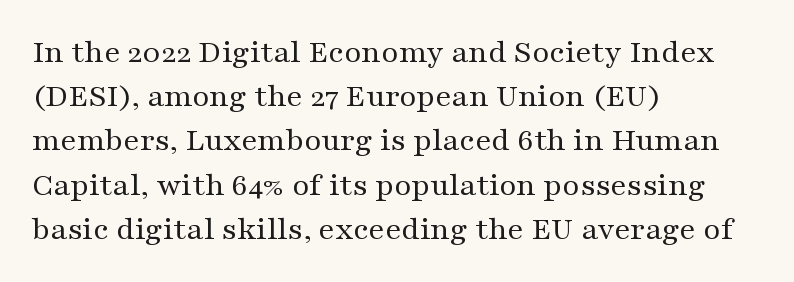
Q: Is the text bold? A: No.
Q: Is the text italic (slanted)? A: No, it is upright.
Q: Is the typeface a serif or a sans-serif typeface? A: Serif.
Q: Is the text underlined? A: No.
Q: How is the paragraph aligned? A: Left-aligned.
Q: Is the spacing between letters normal or unusually wide? A: Normal.
Q: Is the spacing between lines tight, normal or loose? A: Normal.
Q: Width (condensed, normal, or wide)? A: Wide.
Q: Stroke contrast? A: Medium.
Q: x-height? A: Medium.
Q: Monospaced? A: No.
